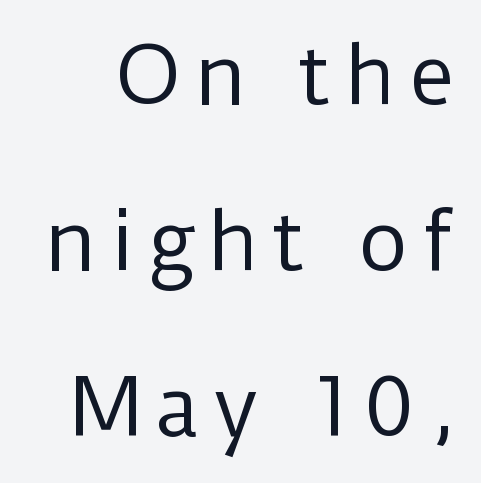
The image shows 79 px regular-weight sans-serif type, upright; set loose line spacing (2.1x), not underlined; low stroke contrast and a medium x-height.
